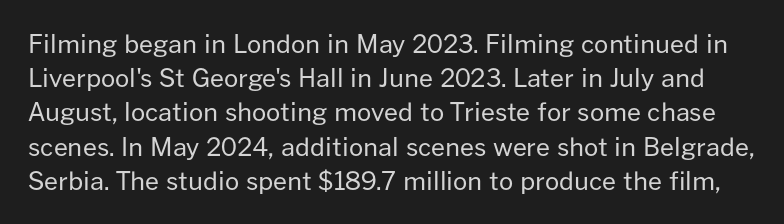
The space between consecutive lines is moderate. Do the letters lean? They stand straight. The cut favours lightness, reaching ordinary text weight at its darkest. The foot of each line stays bare and open. No extra tracking has been applied to these lines.
